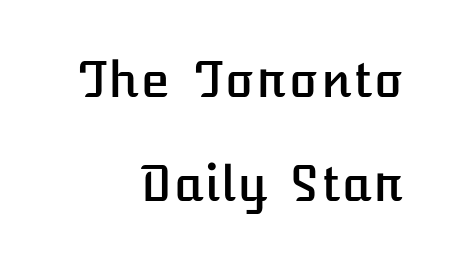
The image shows 48 px text type, upright; set right-aligned, loose line spacing (2.16x), normal letter spacing, not underlined; low stroke contrast and a medium x-height.
